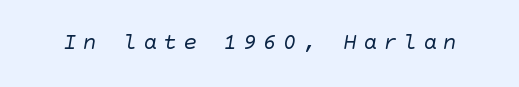
{"bold": "no", "underline": "no", "letter_spacing": "wide", "letter_spacing_em": 0.27, "glyph_px": 23}
